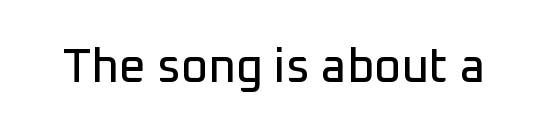
Each letter keeps its own natural width here, so spacing adapts to shape. A typesetter would label this face a sans. Bare-footed words on every line. The passage shown has conventional tracking throughout.
